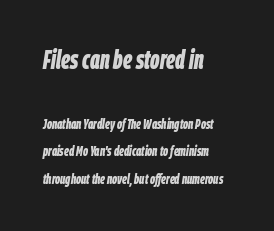
Has an underline been added? It has not. Would a proofreader flag this as italicized? Yes. Plenty of ink on the page — the face is bold. The compositor pushed each line to the left boundary.
